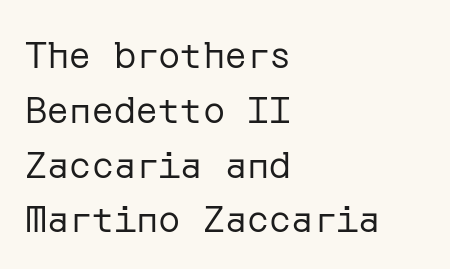
Q: Is the text bold? A: No.
Q: Is the text italic (slanted)? A: No, it is upright.
Q: Is the typeface a serif or a sans-serif typeface? A: Sans-serif.
Q: Is the text underlined? A: No.
Q: How is the paragraph aligned? A: Left-aligned.
Q: Is the spacing between letters normal or unusually wide? A: Normal.
Q: Is the spacing between lines tight, normal or loose? A: Normal.
Q: Width (condensed, normal, or wide)? A: Normal.
Q: Stroke contrast? A: Low.
Q: x-height? A: Medium.
